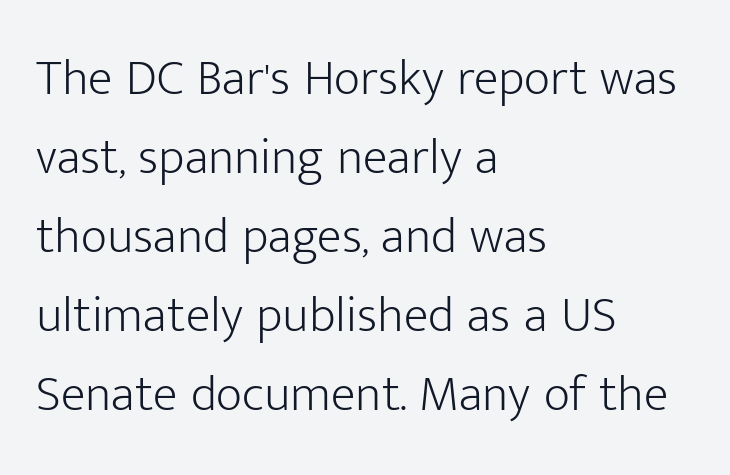
The letters advance in unequal steps, a hallmark of proportional type. Evenly set lines give the paragraph a standard silhouette. To sum up the face: it is a sans, with no serifs. Any mark beneath the type? The region is blank. The typesetter chose a ragged-right arrangement here. In terms of posture, this sample is upright.
